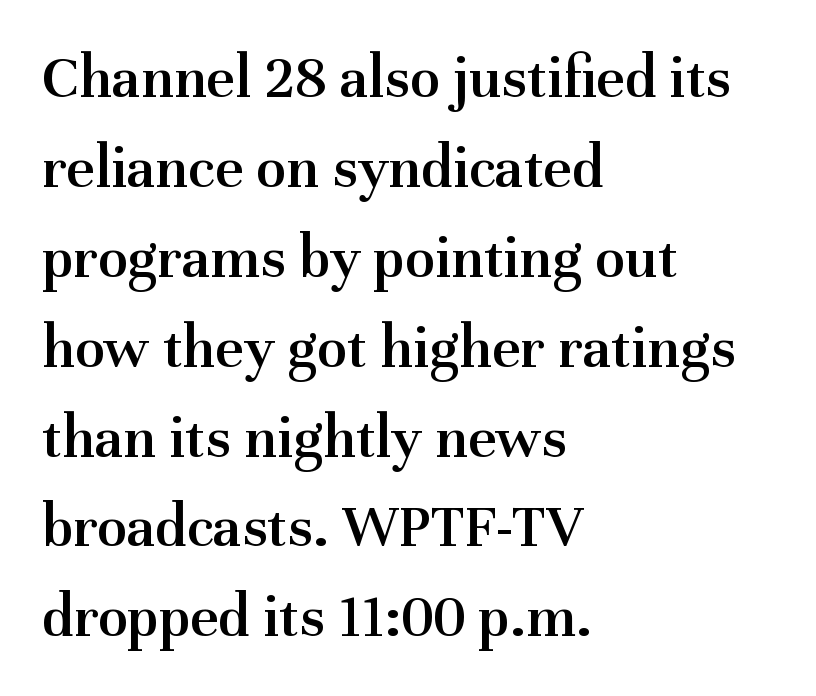
The image shows 62 px semibold serif type, upright; set left-aligned, normal line spacing (1.45x), normal letter spacing, not underlined; medium stroke contrast and a medium x-height.
